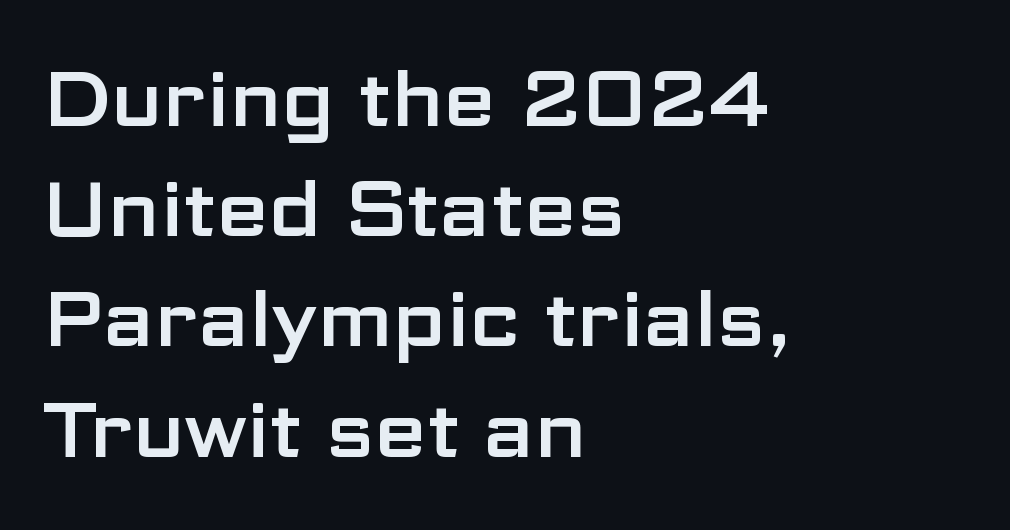
Quick note: underline off. Words appear dense and cohesive because spacing is normal. The text block is weighted toward the left margin, trailing off unevenly rightward. The block of text has a typical density, with ordinary space between rows. To sum up the face: it is a sans, with no serifs. The letters stand upright; this is a roman face.
